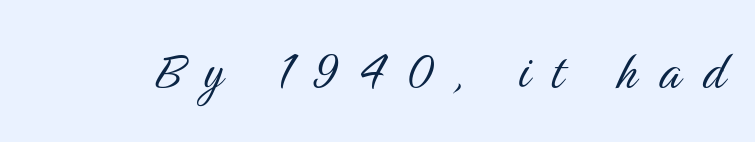
{"serif": "no", "bold": "no", "weight": "light", "width": "condensed", "stroke_contrast": "medium", "x_height": "medium", "monospaced": "no", "underline": "no", "letter_spacing": "wide", "letter_spacing_em": 0.37, "glyph_px": 59}
